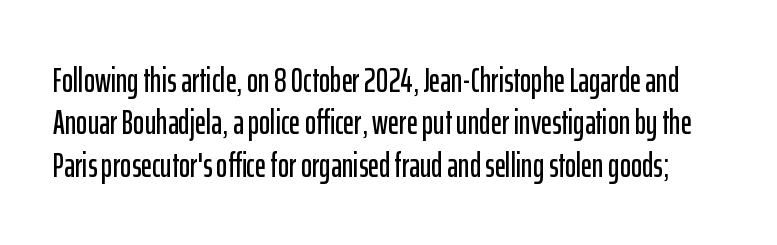
The image shows 34 px condensed sans-serif type, upright; set normal line spacing (1.25x), normal letter spacing, not underlined; low stroke contrast and a medium x-height.
